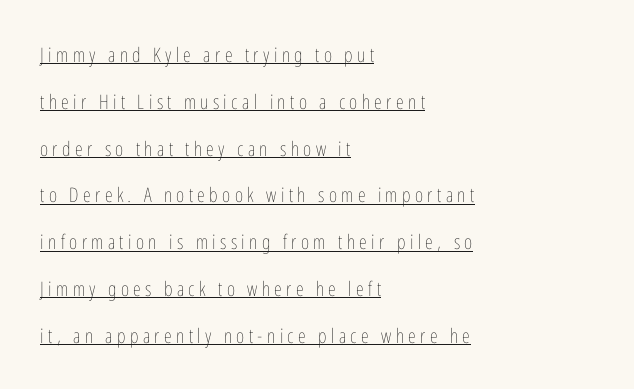
The image shows 20 px text type, upright; set left-aligned, loose line spacing (2.34x), unusually wide letter spacing (+0.22 em), underlined.
